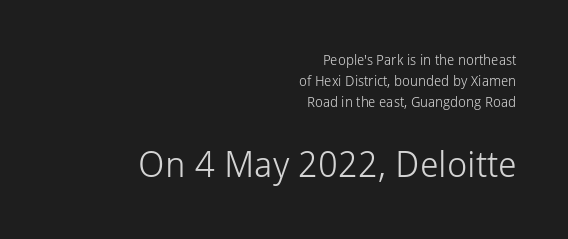
The image shows 36 px light sans-serif type, upright; set right-aligned, normal line spacing (1.49x), normal letter spacing, not underlined; the second (bottom) block is 2.57x larger; low stroke contrast and a medium x-height.
